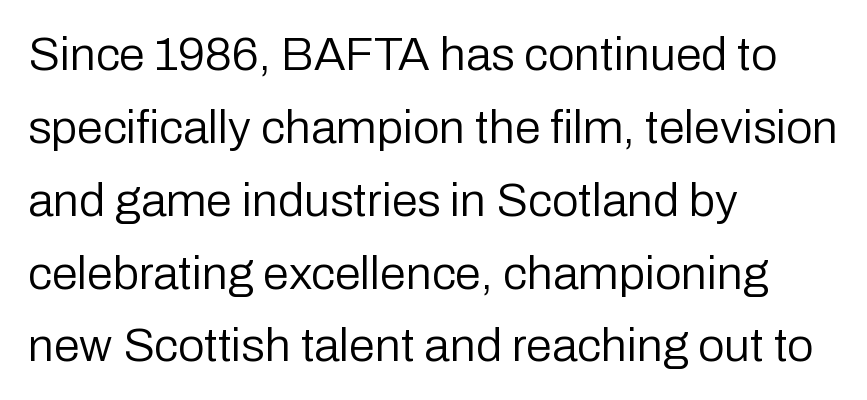
Only glyphs here, with clear space below each row. Weight class: somewhere from thin through regular. Do the characters align in a grid? No, the font is proportional. A typesetter would label this face a sans. How would I describe the line gaps? Plain and ordinary. In terms of letterspacing, this is plain default setting.
